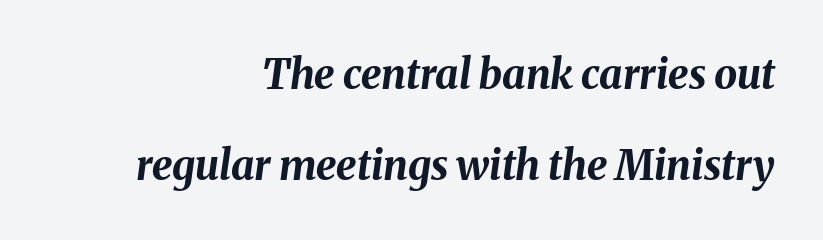
Looks like regular typesetting: each glyph gets only the width it needs. Chunky letters — that's bold for sure. A bare baseline throughout the passage. This is oblique type, the kind used for emphasis or titles.
